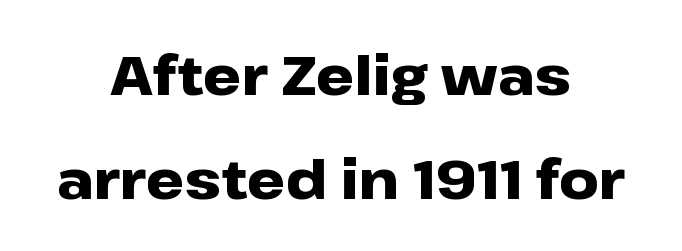
Set as a true bold cut, around the 700 mark. Look at the tracking — it's just the regular setting, nothing added. Italic? Not at all — the glyphs are vertical. A bare baseline throughout the passage. A typesetter would call this proportional, since set widths differ per character. Each line is balanced around a shared central axis.
